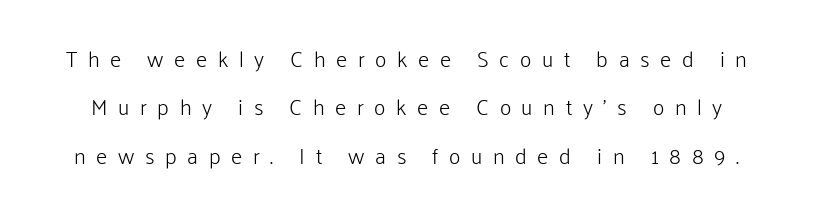
The image shows 22 px text type, upright; set loose line spacing (2.2x), unusually wide letter spacing (+0.48 em), not underlined.
